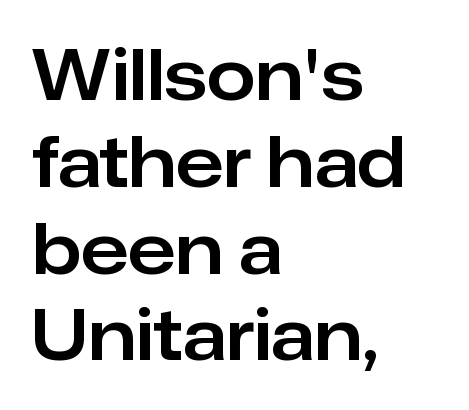
Q: Is the text italic (slanted)? A: No, it is upright.
Q: Is the typeface a serif or a sans-serif typeface? A: Sans-serif.
Q: Is the text underlined? A: No.
Q: How is the paragraph aligned? A: Left-aligned.
Q: Is the spacing between letters normal or unusually wide? A: Normal.
Q: Width (condensed, normal, or wide)? A: Normal.
Q: Stroke contrast? A: Low.
Q: x-height? A: Medium.
Q: Monospaced? A: No.
